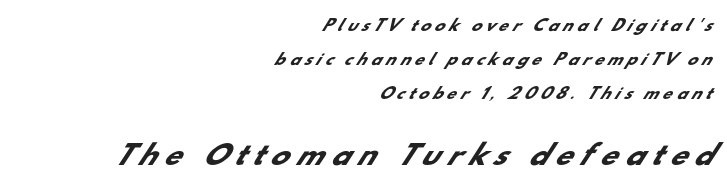
{"bold": "yes", "underline": "no", "align": "right", "line_spacing": "loose", "line_spacing_ratio": 2.26, "letter_spacing": "wide", "letter_spacing_em": 0.28, "larger_block": "second", "size_ratio": 1.8, "glyph_px": 27}
